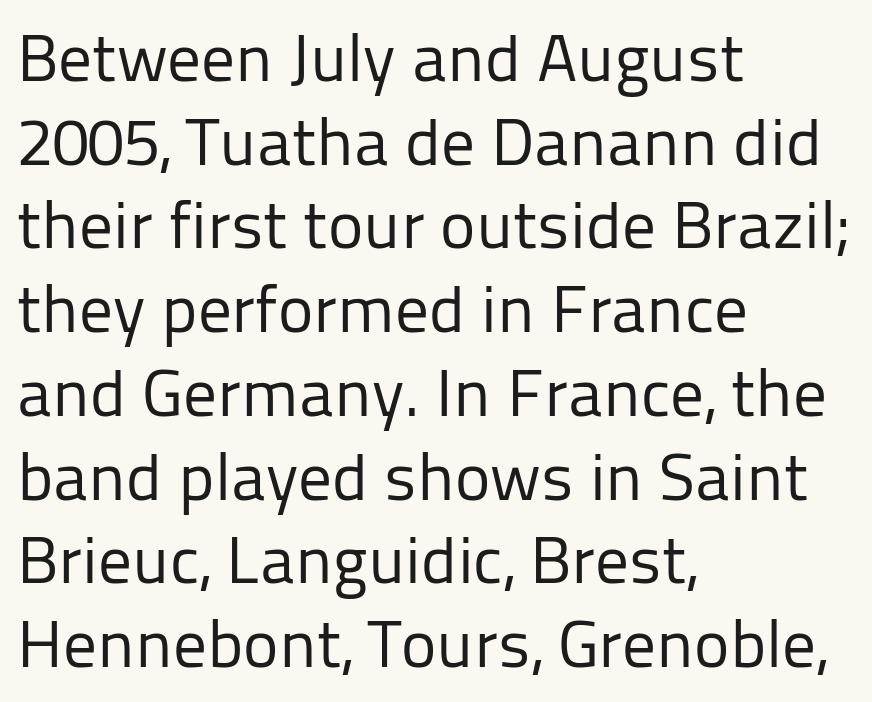
The image shows 67 px regular-weight sans-serif type, upright; set left-aligned, normal line spacing (1.25x), normal letter spacing, not underlined; low stroke contrast and a medium x-height.
